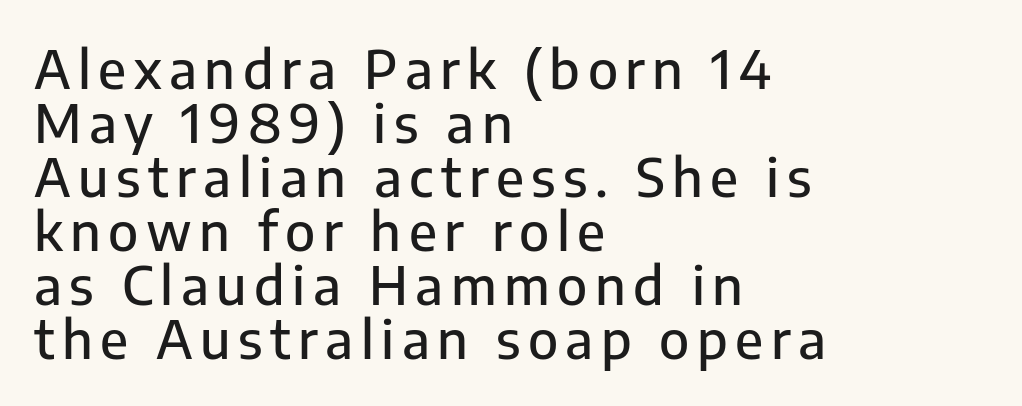
Is this a fixed-width face? No — the glyphs have proportional, varying widths. Ascenders rise straight up at ninety degrees. Honestly, there is no underline to notice here at all. What's the leading like? Squeezed, with rows nearly overlapping.
